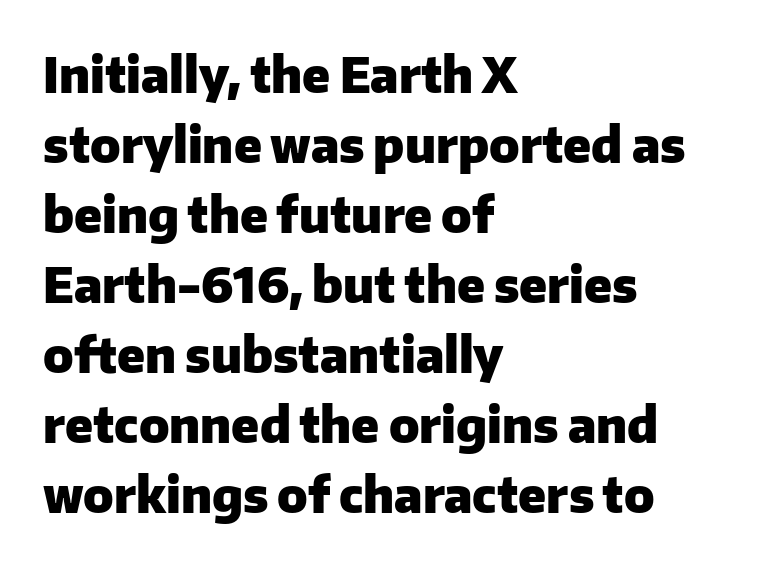
Q: Is the text bold? A: Yes.
Q: Is the text italic (slanted)? A: No, it is upright.
Q: Is the typeface a serif or a sans-serif typeface? A: Sans-serif.
Q: Is the text underlined? A: No.
Q: How is the paragraph aligned? A: Left-aligned.
Q: Is the spacing between letters normal or unusually wide? A: Normal.
Q: Is the spacing between lines tight, normal or loose? A: Normal.
Q: Width (condensed, normal, or wide)? A: Normal.
Q: Stroke contrast? A: Low.
Q: x-height? A: Medium.
Q: Monospaced? A: No.
